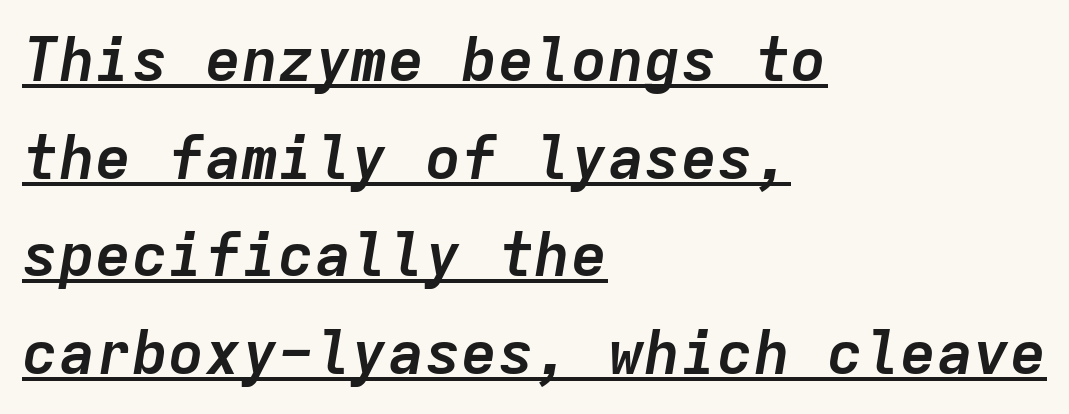
Every row of glyphs begins at an identical x-position on the left. The specimen reads as italic at a glance. Students, observe: this is what conventionally led text looks like. The rendering uses the underline text-decoration.
